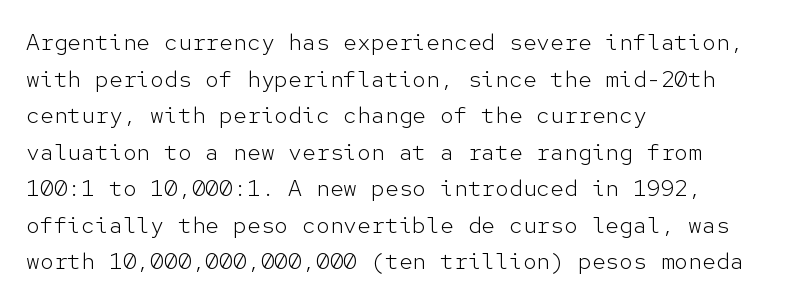
{"italic": "no", "bold": "no", "underline": "no", "align": "left", "line_spacing": "normal", "line_spacing_ratio": 1.59, "letter_spacing": "normal", "letter_spacing_em": 0.0, "glyph_px": 23}
